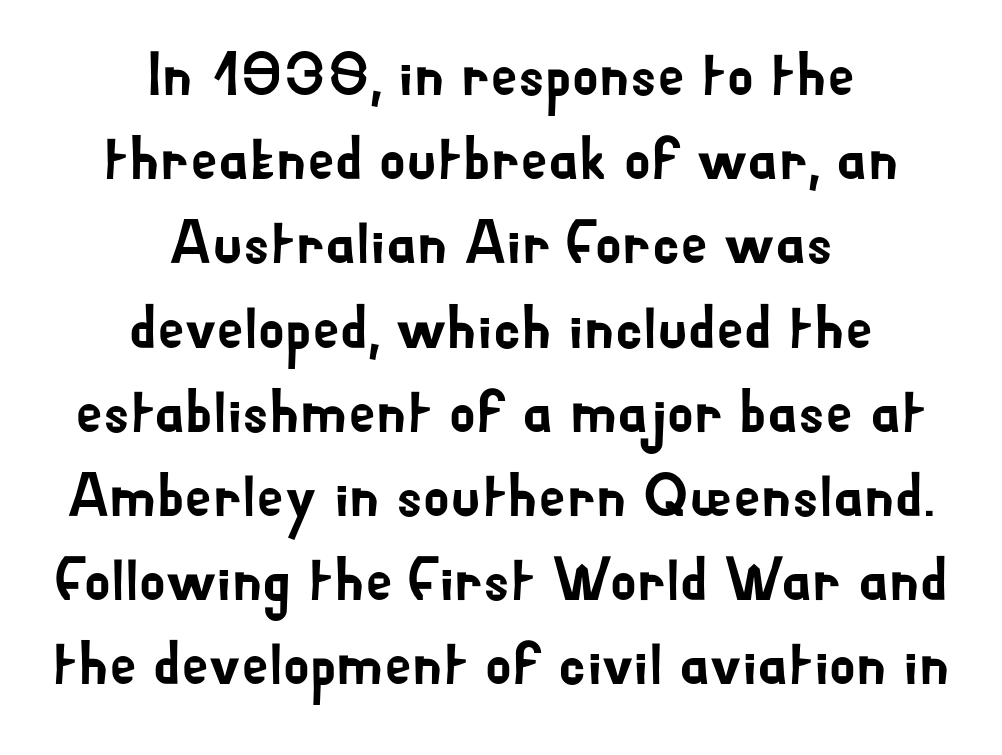
{"serif": "no", "italic": "no", "width": "normal", "stroke_contrast": "low", "x_height": "small", "monospaced": "no", "underline": "no", "align": "center", "line_spacing": "normal", "line_spacing_ratio": 1.38, "letter_spacing": "normal", "letter_spacing_em": 0.0, "glyph_px": 61}
